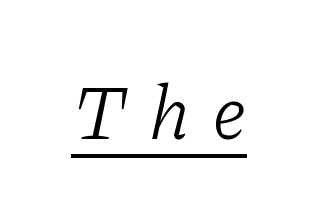
Q: Is the text bold? A: No.
Q: Is the text italic (slanted)? A: Yes, it leans right by about 11 degrees.
Q: Is the typeface a serif or a sans-serif typeface? A: Serif.
Q: Is the text underlined? A: Yes.
Q: Is the spacing between letters normal or unusually wide? A: Unusually wide.
Q: Width (condensed, normal, or wide)? A: Normal.
Q: Stroke contrast? A: Low.
Q: x-height? A: Medium.
Q: Monospaced? A: No.
